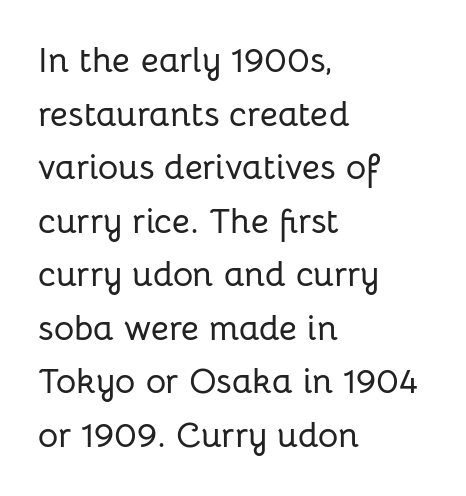
The image shows 35 px sans-serif type, upright; set left-aligned, normal line spacing (1.53x), normal letter spacing, not underlined; low stroke contrast and a medium x-height.
